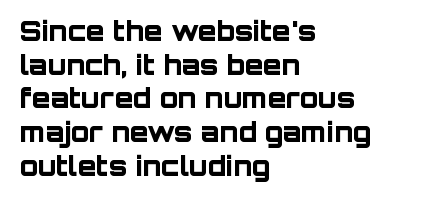
Q: Is the text bold? A: Yes.
Q: Is the text italic (slanted)? A: No, it is upright.
Q: Is the text underlined? A: No.
Q: How is the paragraph aligned? A: Left-aligned.
Q: Is the spacing between letters normal or unusually wide? A: Normal.
Q: Is the spacing between lines tight, normal or loose? A: Normal.
